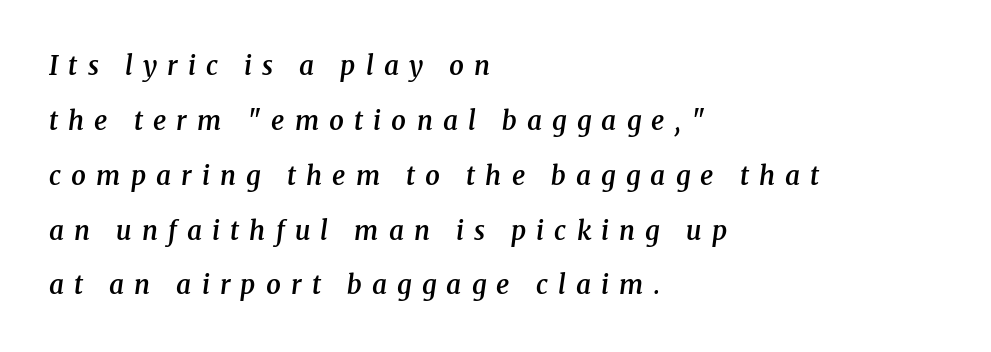
How are the letters spaced? Widely, with obvious added tracking. The lines in this sample share a left origin and differ only in where they stop. The face used here is a semibold: visibly heavier than regular, lighter than bold. Yep, that's italic — everything's leaning. Descender tails drop into unmarked territory.
